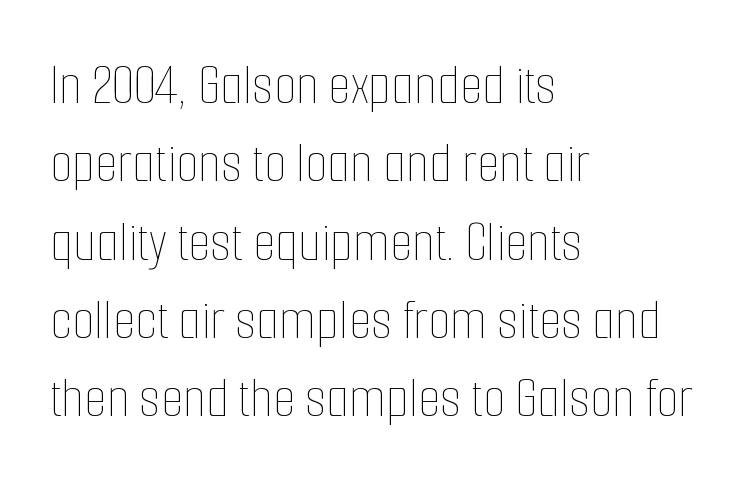
Q: Is the text bold? A: No.
Q: Is the text italic (slanted)? A: No, it is upright.
Q: Is the text underlined? A: No.
Q: How is the paragraph aligned? A: Left-aligned.
Q: Is the spacing between letters normal or unusually wide? A: Normal.
Q: Is the spacing between lines tight, normal or loose? A: Normal.
Q: Width (condensed, normal, or wide)? A: Condensed.
Q: Stroke contrast? A: Low.
Q: x-height? A: Medium.
Q: Monospaced? A: No.
